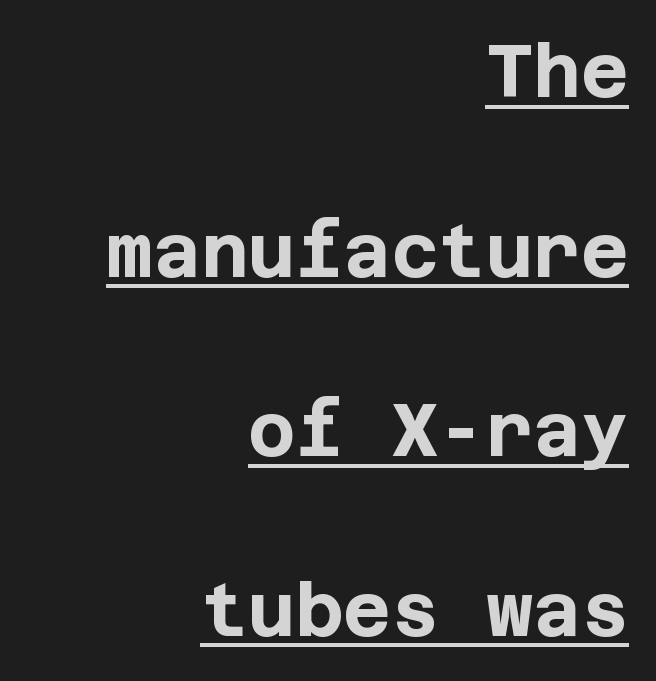
{"serif": "no", "italic": "no", "bold": "yes", "weight": "bold", "width": "normal", "stroke_contrast": "low", "x_height": "large", "underline": "yes", "align": "right", "line_spacing": "loose", "line_spacing_ratio": 2.46, "letter_spacing": "normal", "letter_spacing_em": 0.0, "glyph_px": 73}
